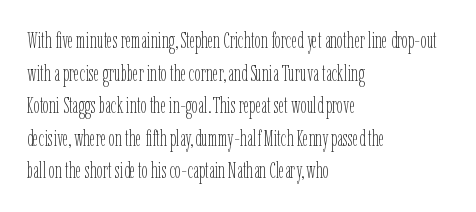
The image shows 22 px text type, upright; set left-aligned, normal line spacing (1.48x), normal letter spacing, not underlined.
